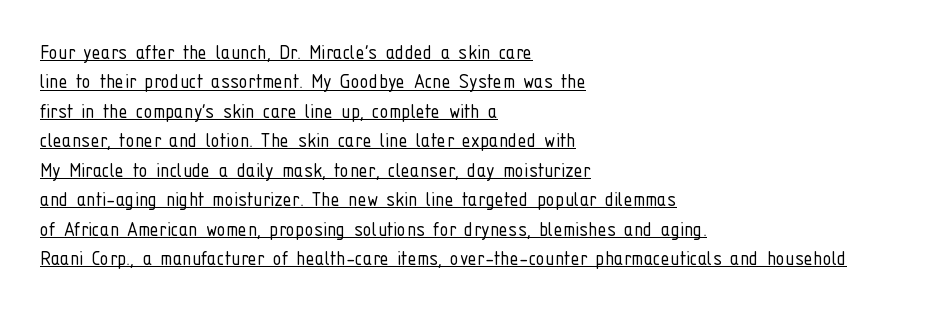
Q: Is the text bold? A: No.
Q: Is the text italic (slanted)? A: No, it is upright.
Q: Is the text underlined? A: Yes.
Q: How is the paragraph aligned? A: Left-aligned.
Q: Is the spacing between letters normal or unusually wide? A: Normal.
Q: Is the spacing between lines tight, normal or loose? A: Normal.
